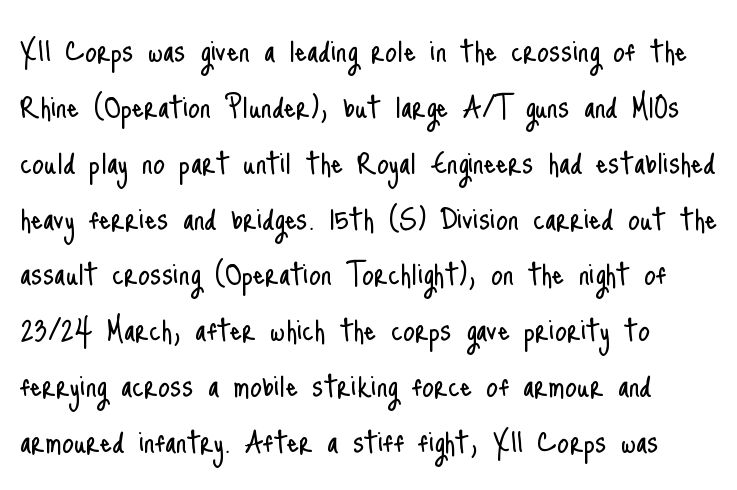
The image shows 38 px light, condensed sans-serif type, upright; set normal line spacing (1.47x), normal letter spacing, not underlined; low stroke contrast and a small x-height.
